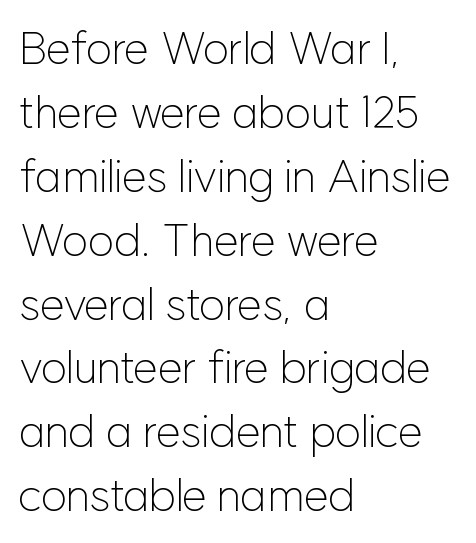
Q: Is the text bold? A: No.
Q: Is the text italic (slanted)? A: No, it is upright.
Q: Is the typeface a serif or a sans-serif typeface? A: Sans-serif.
Q: Is the text underlined? A: No.
Q: How is the paragraph aligned? A: Left-aligned.
Q: Is the spacing between letters normal or unusually wide? A: Normal.
Q: Is the spacing between lines tight, normal or loose? A: Normal.
Q: Width (condensed, normal, or wide)? A: Normal.
Q: Stroke contrast? A: Low.
Q: x-height? A: Medium.
Q: Monospaced? A: No.
